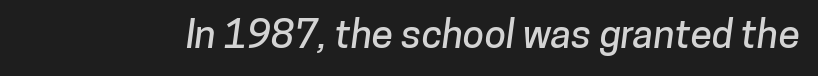
A typesetter would label this face a sans. Is this a fixed-width face? No — the glyphs have proportional, varying widths. The gap between lines stays unmarked. There is no visible air inserted between adjacent glyphs.
